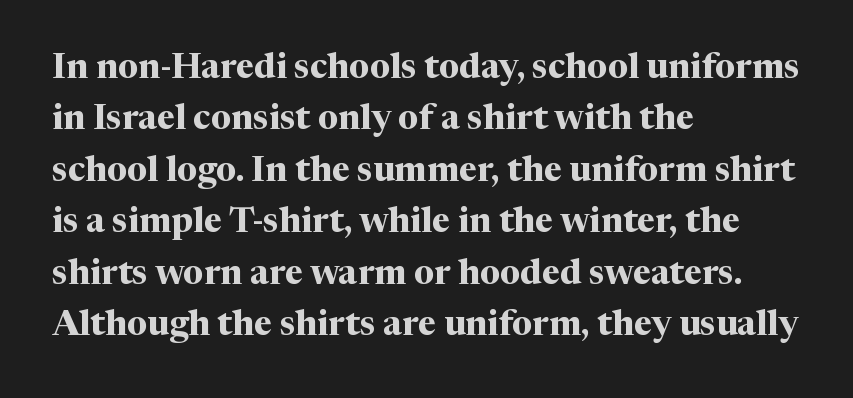
Normally led — the rows are evenly, conventionally spaced. Do the letters lean? They stand straight. Proportional: the letters do not fall into vertical columns. Alignment: flush left. Here the glyphs are tracked normally, forming tight word shapes. Summary of weight: heavy, a full bold.
